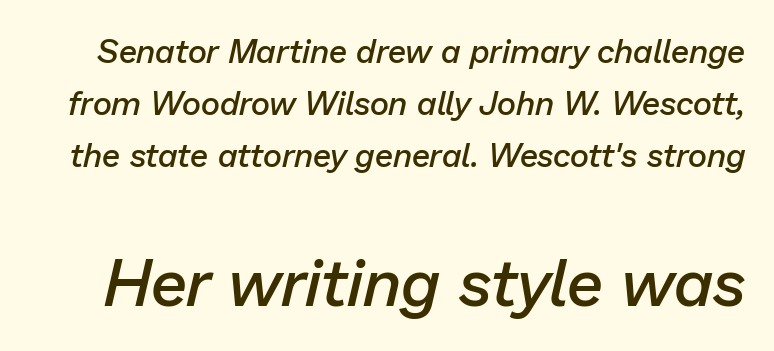
{"italic": "yes", "lean": "right", "slant_degrees": 13, "bold": "semi", "weight": "semibold", "width": "normal", "stroke_contrast": "low", "x_height": "medium", "monospaced": "no", "underline": "no", "line_spacing": "normal", "line_spacing_ratio": 1.58, "letter_spacing": "normal", "letter_spacing_em": 0.0, "larger_block": "second", "size_ratio": 2.0, "glyph_px": 66}
